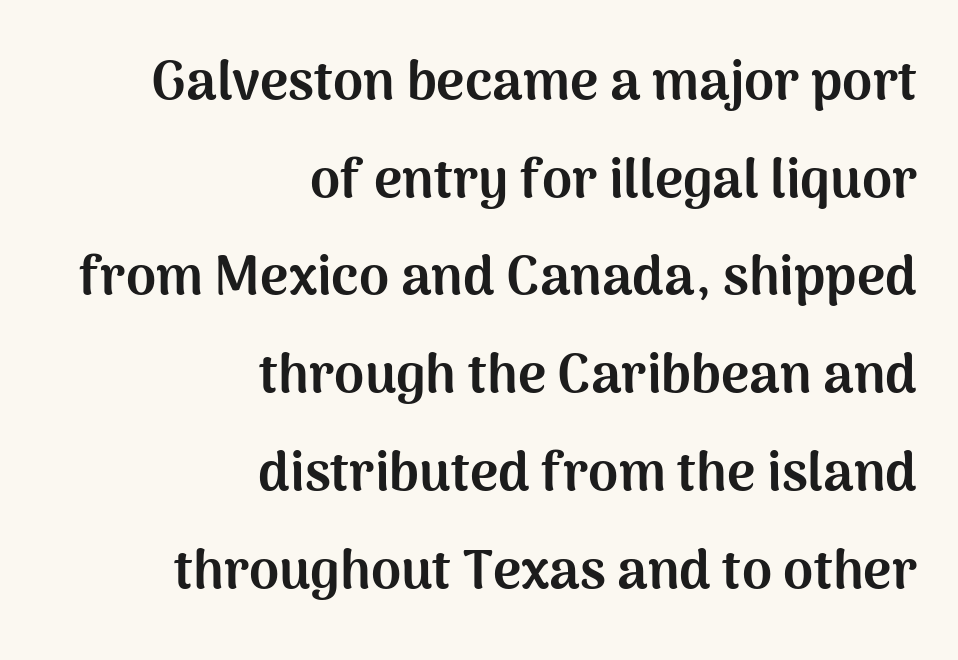
The text block is weighted toward the right margin, trailing off unevenly leftward. Underline: absent. A typesetter would label this face a sans. Look at the tracking — it's just the regular setting, nothing added.
